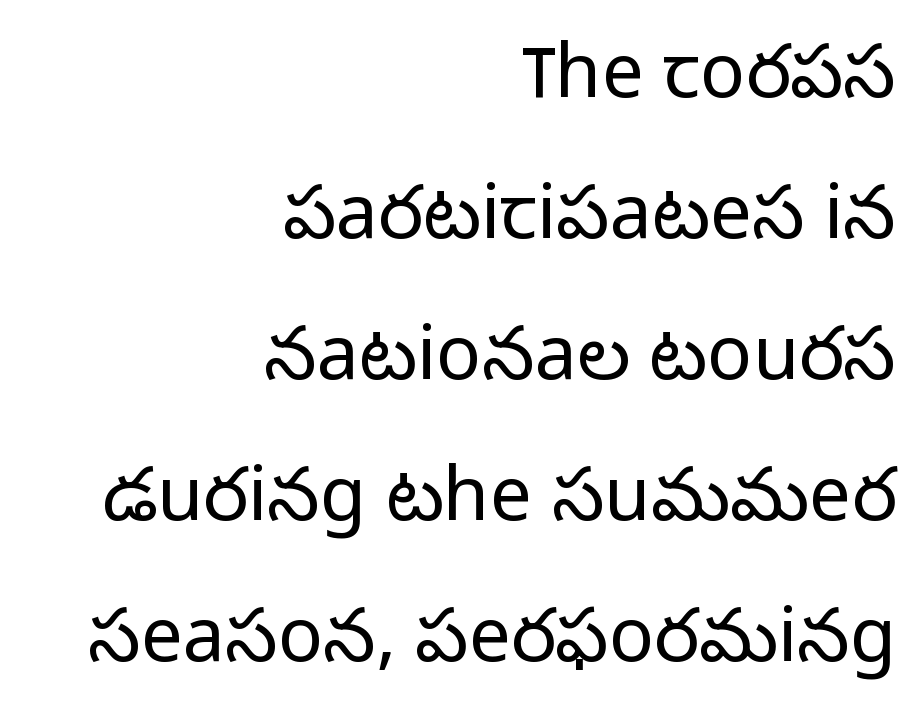
Q: Is the text bold? A: No.
Q: Is the text italic (slanted)? A: No, it is upright.
Q: Is the typeface a serif or a sans-serif typeface? A: Sans-serif.
Q: Is the text underlined? A: No.
Q: How is the paragraph aligned? A: Right-aligned.
Q: Is the spacing between letters normal or unusually wide? A: Normal.
Q: Width (condensed, normal, or wide)? A: Normal.
Q: Stroke contrast? A: Low.
Q: x-height? A: Medium.
Q: Monospaced? A: No.
